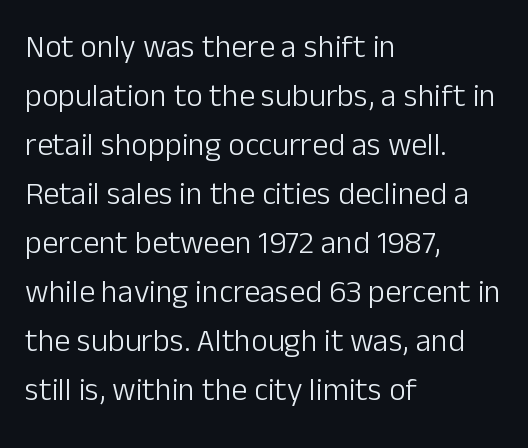
The image shows 32 px light sans-serif type, upright; set left-aligned, normal line spacing (1.53x), normal letter spacing, not underlined; low stroke contrast and a medium x-height.
